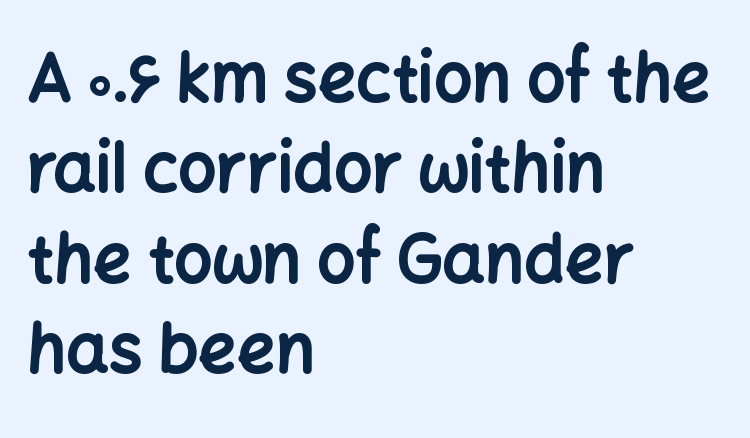
The passage shown is typed in a proportional face where columns would drift. The string is rendered with underlining switched off. Leftover space on each line is placed entirely after the last word. Nothing unusual about the tracking: characters are spaced as the font intends. On the weight axis this lands at bold, roughly 700.
